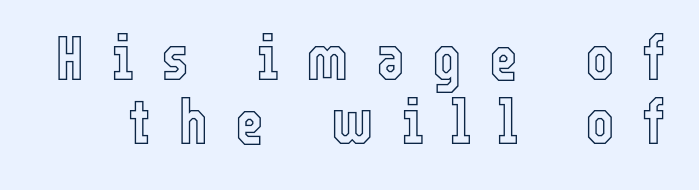
{"italic": "no", "width": "condensed", "x_height": "medium", "monospaced": "no", "underline": "no", "line_spacing": "tight", "line_spacing_ratio": 1.03, "letter_spacing": "wide", "letter_spacing_em": 0.44, "glyph_px": 62}
